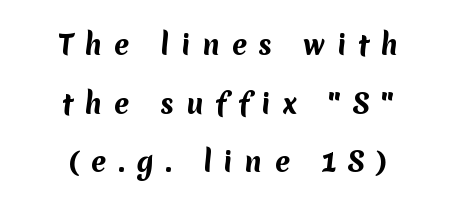
{"bold": "yes", "underline": "no", "align": "center", "line_spacing": "loose", "line_spacing_ratio": 2.17, "letter_spacing": "wide", "letter_spacing_em": 0.43, "glyph_px": 27}
